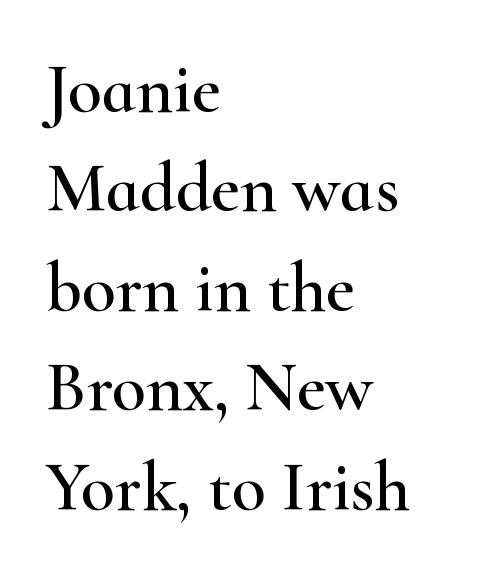
The image shows 70 px wide serif type, upright; set left-aligned, normal line spacing (1.42x), normal letter spacing, not underlined; high stroke contrast and a small x-height.
